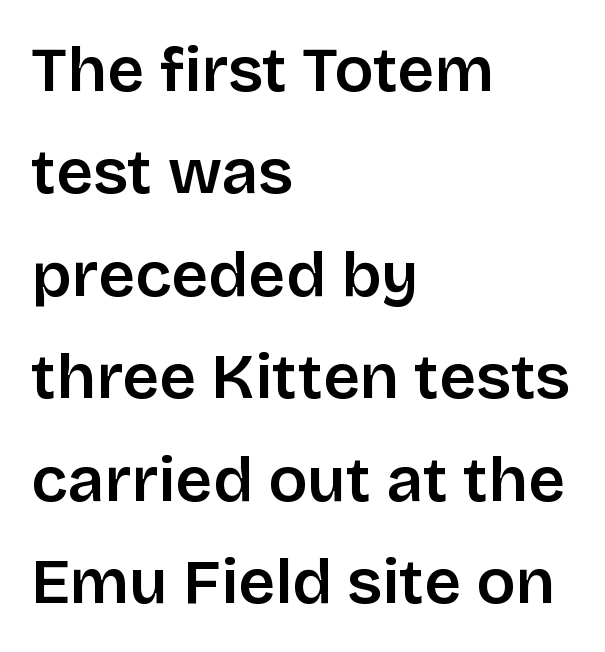
Q: Is the text bold? A: Semi-bold.
Q: Is the text italic (slanted)? A: No, it is upright.
Q: Is the typeface a serif or a sans-serif typeface? A: Sans-serif.
Q: Is the text underlined? A: No.
Q: How is the paragraph aligned? A: Left-aligned.
Q: Is the spacing between letters normal or unusually wide? A: Normal.
Q: Is the spacing between lines tight, normal or loose? A: Normal.
Q: Width (condensed, normal, or wide)? A: Normal.
Q: Stroke contrast? A: Low.
Q: x-height? A: Large.
Q: Monospaced? A: No.
